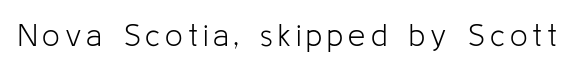
{"serif": "no", "italic": "no", "bold": "no", "weight": "light", "width": "normal", "stroke_contrast": "low", "x_height": "medium", "monospaced": "no", "underline": "no", "glyph_px": 31}
